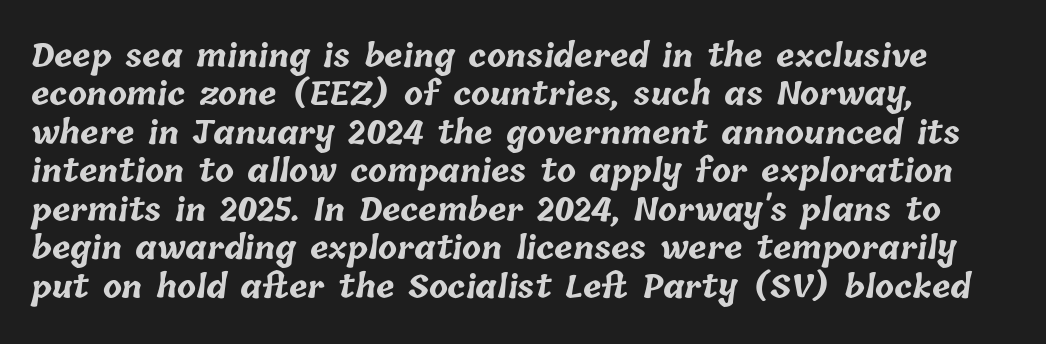
The gaps between neighbouring characters are ordinary and unremarkable. These lines stack with their left ends in a neat column. Strokes here are thick enough to call this a true bold. The strip under each line holds only bare page.
